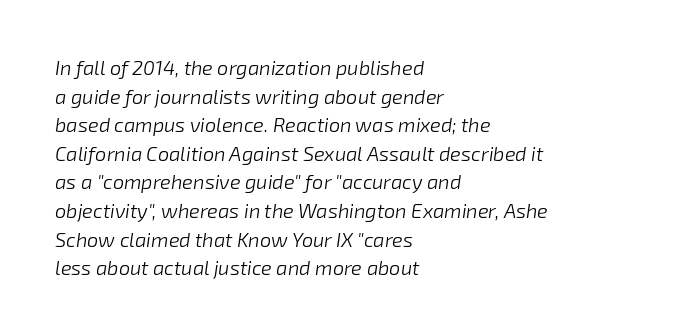
The gap between lines stays unmarked. Compared with a centered layout, this one pins lines to the left instead. Is the stroke heavy? The answer is a plain regular-or-lighter. The text carries the slant typical of an italic or oblique font. The passage shown stacks its lines at a standard gap. Tracking here is standard; glyphs follow each other at the usual distance.
